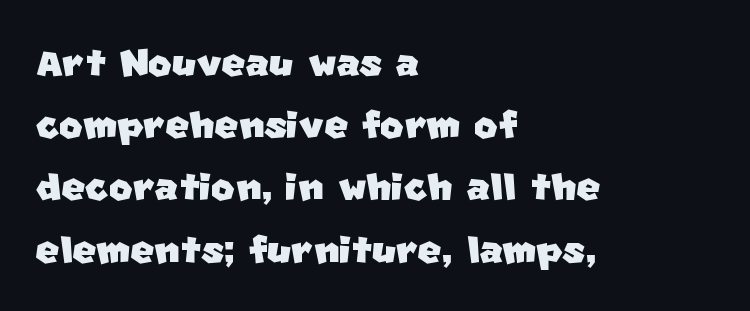
Glyph-to-glyph distance matches everyday printed text. A typesetter would call this proportional, since set widths differ per character. The string is rendered with underlining switched off. Unlike a traditional serif, this face leaves its strokes unadorned. The ragged edge is on the right, which tells us the setting is flush left.
